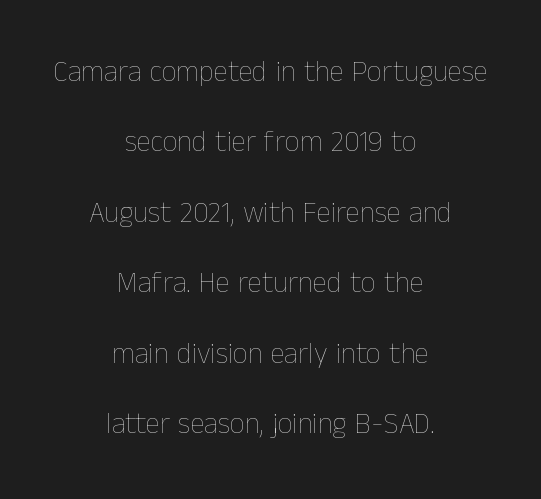
{"italic": "no", "bold": "no", "weight": "thin", "width": "normal", "stroke_contrast": "low", "x_height": "medium", "monospaced": "no", "underline": "no", "align": "center", "line_spacing": "loose", "line_spacing_ratio": 2.43, "letter_spacing": "normal", "letter_spacing_em": 0.0, "glyph_px": 29}
